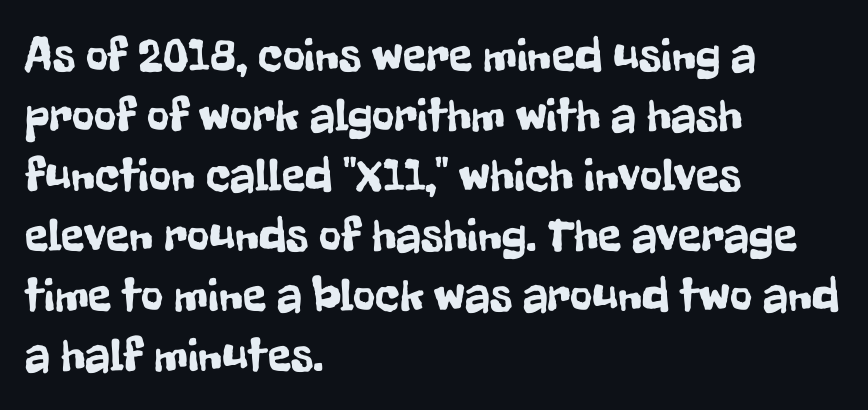
What kind of face is this? One without serifs — a sans. Reading down the column, the eye jumps a familiar distance to each next line. The ragged edge is on the right, which tells us the setting is flush left. When letters stand straight like this, we call the style roman or upright. These lines are rendered in a variable-pitch font. Descender tails drop into unmarked territory.
